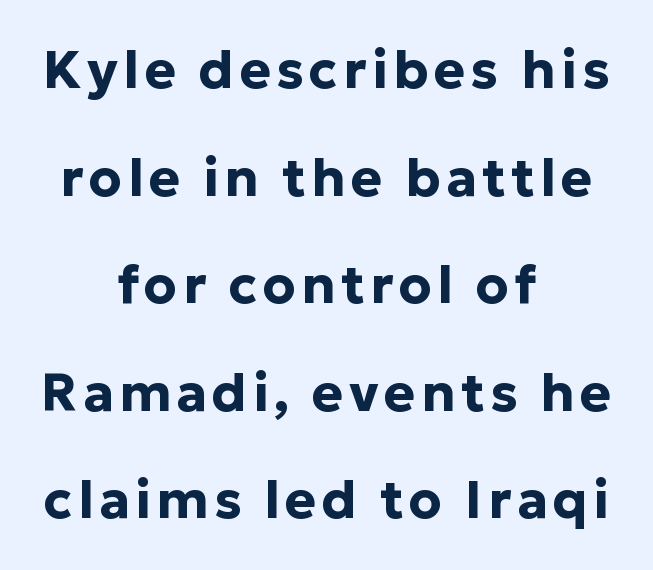
The image shows 53 px bold sans-serif type, upright; set centered, loose line spacing (2.03x), not underlined; low stroke contrast and a medium x-height.
